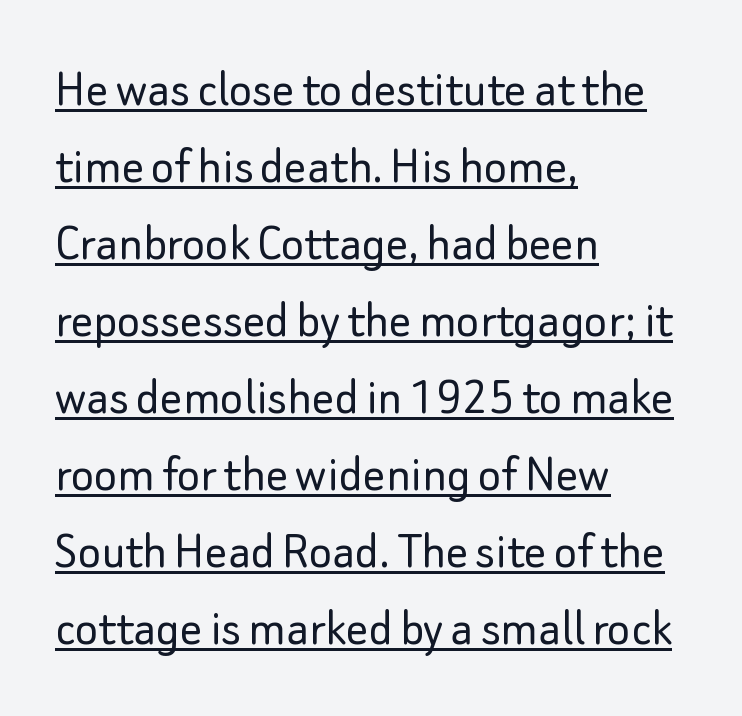
Q: Is the text bold? A: No.
Q: Is the text italic (slanted)? A: No, it is upright.
Q: Is the typeface a serif or a sans-serif typeface? A: Sans-serif.
Q: Is the text underlined? A: Yes.
Q: How is the paragraph aligned? A: Left-aligned.
Q: Is the spacing between letters normal or unusually wide? A: Normal.
Q: Is the spacing between lines tight, normal or loose? A: Normal.
Q: Width (condensed, normal, or wide)? A: Normal.
Q: Stroke contrast? A: Low.
Q: x-height? A: Small.
Q: Monospaced? A: No.
